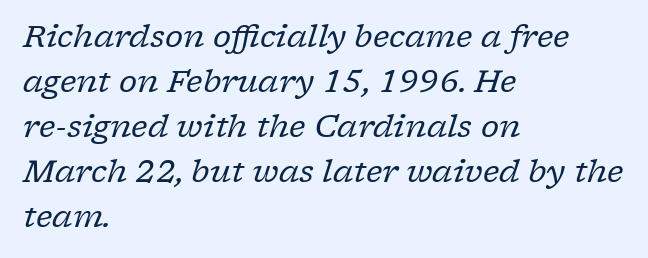
Q: Is the text bold? A: No.
Q: Is the text italic (slanted)? A: Yes, it leans right by about 17 degrees.
Q: Is the typeface a serif or a sans-serif typeface? A: Serif.
Q: Is the text underlined? A: No.
Q: How is the paragraph aligned? A: Left-aligned.
Q: Is the spacing between letters normal or unusually wide? A: Normal.
Q: Is the spacing between lines tight, normal or loose? A: Normal.
Q: Width (condensed, normal, or wide)? A: Normal.
Q: Stroke contrast? A: Low.
Q: x-height? A: Medium.
Q: Monospaced? A: No.
